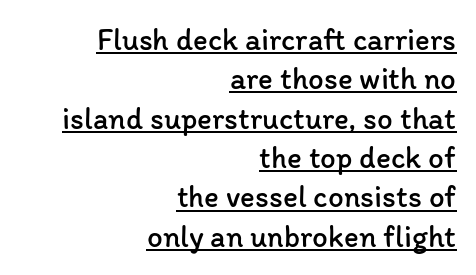
{"italic": "no", "bold": "no", "weight": "regular", "width": "normal", "stroke_contrast": "low", "x_height": "medium", "monospaced": "no", "underline": "yes", "align": "right", "line_spacing": "normal", "line_spacing_ratio": 1.27, "letter_spacing": "normal", "letter_spacing_em": 0.0, "glyph_px": 31}
